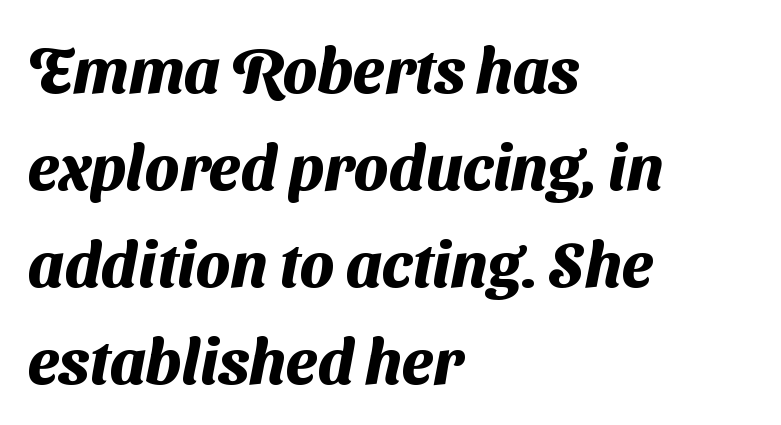
{"serif": "no", "bold": "yes", "weight": "heavy", "width": "normal", "stroke_contrast": "medium", "x_height": "medium", "monospaced": "no", "underline": "no", "align": "left", "line_spacing": "normal", "line_spacing_ratio": 1.54, "letter_spacing": "normal", "letter_spacing_em": 0.0, "glyph_px": 63}
